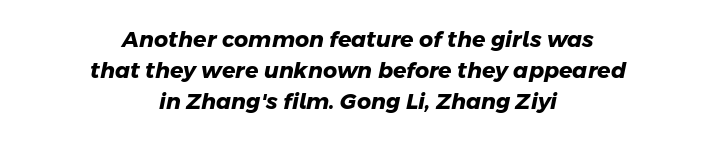
Q: Is the text bold? A: Yes.
Q: Is the text underlined? A: No.
Q: How is the paragraph aligned? A: Centered.
Q: Is the spacing between letters normal or unusually wide? A: Normal.
Q: Is the spacing between lines tight, normal or loose? A: Normal.
